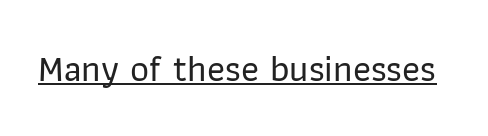
Unlike italic type, these characters show no tilt at all. You could call the tracking neutral — neither tight nor loose. Is this a fixed-width face? No — the glyphs have proportional, varying widths. Underlined type. Nothing sits at the stroke ends, so this counts as sans-serif.
